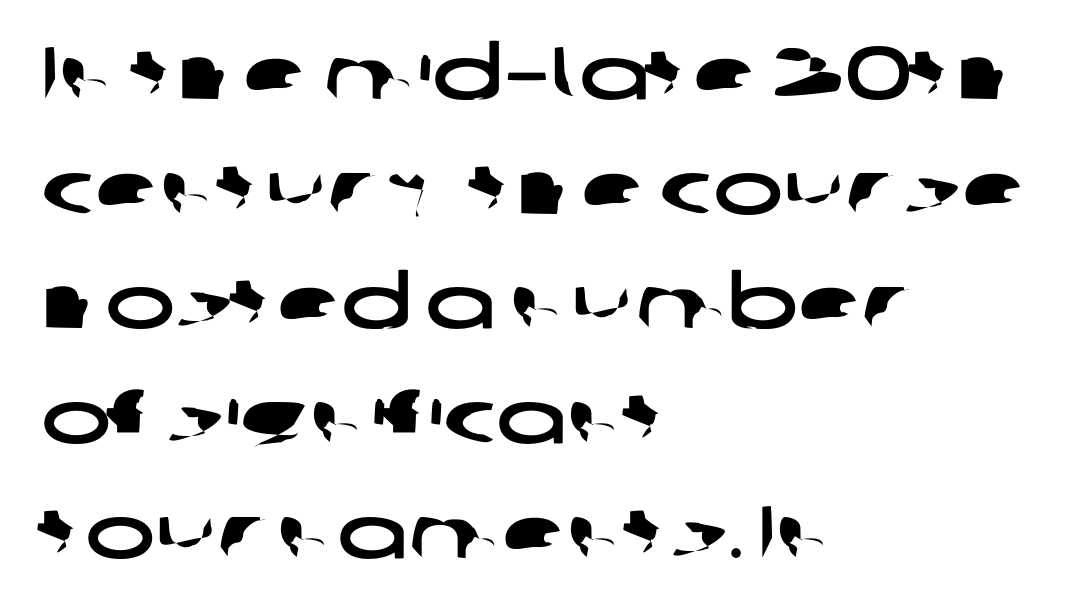
Nothing unusual about the tracking: characters are spaced as the font intends. Normally led — the rows are evenly, conventionally spaced. Where is the straight margin? On the left. Here the designer chose a conventional face with non-uniform glyph widths. Nope, no serifs anywhere on these letters.
